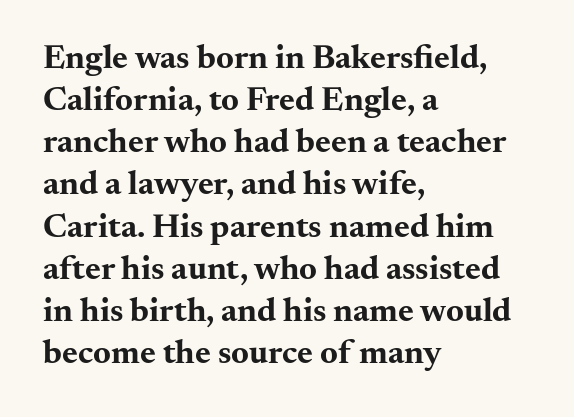
{"serif": "yes", "italic": "no", "bold": "yes", "weight": "bold", "width": "wide", "stroke_contrast": "medium", "x_height": "small", "monospaced": "no", "underline": "no", "align": "left", "line_spacing_ratio": 1.24, "letter_spacing": "normal", "letter_spacing_em": 0.0, "glyph_px": 34}
